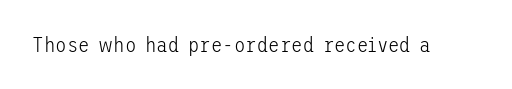
Q: Is the text bold? A: No.
Q: Is the text italic (slanted)? A: No, it is upright.
Q: Is the text underlined? A: No.
Q: Is the spacing between letters normal or unusually wide? A: Normal.
